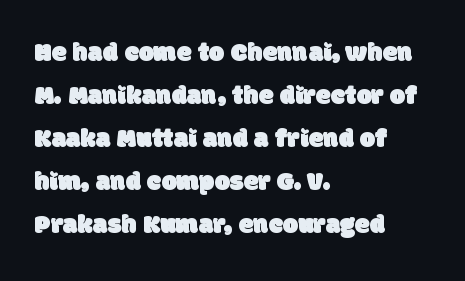
Q: Is the text underlined? A: No.
Q: How is the paragraph aligned? A: Left-aligned.
Q: Is the spacing between letters normal or unusually wide? A: Normal.
Q: Is the spacing between lines tight, normal or loose? A: Normal.
